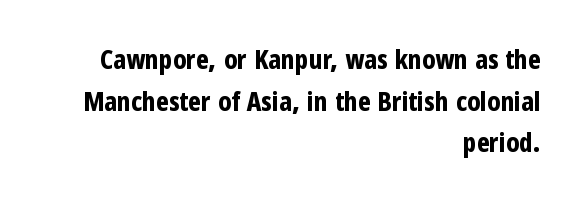
Q: Is the text bold? A: Yes.
Q: Is the text italic (slanted)? A: No, it is upright.
Q: Is the text underlined? A: No.
Q: How is the paragraph aligned? A: Right-aligned.
Q: Is the spacing between letters normal or unusually wide? A: Normal.
Q: Is the spacing between lines tight, normal or loose? A: Normal.
